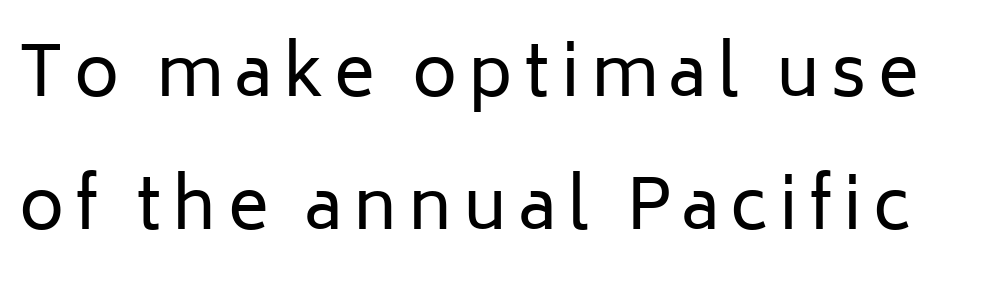
{"serif": "no", "italic": "no", "bold": "no", "weight": "regular", "width": "normal", "stroke_contrast": "low", "x_height": "medium", "monospaced": "no", "underline": "no", "line_spacing": "loose", "line_spacing_ratio": 1.93, "glyph_px": 69}
